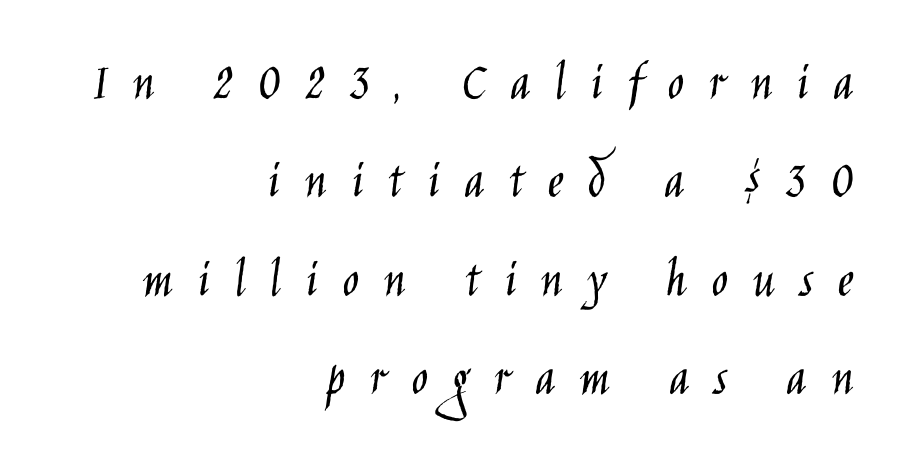
The image shows 55 px light, condensed sans-serif type; set right-aligned, line spacing 1.79x, unusually wide letter spacing (+0.44 em), not underlined; low stroke contrast and a large x-height.
